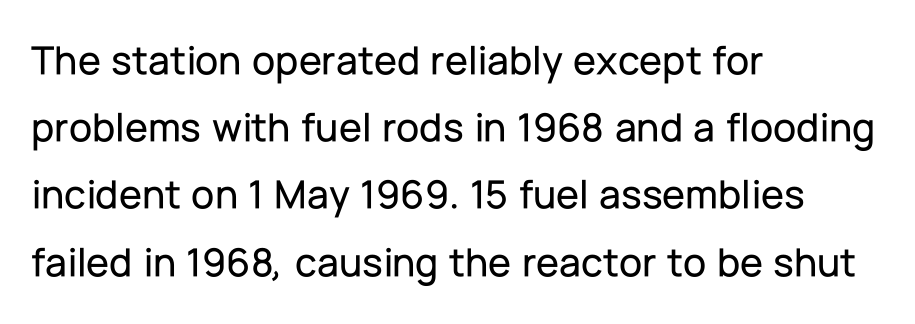
{"serif": "no", "italic": "no", "width": "normal", "stroke_contrast": "low", "x_height": "medium", "monospaced": "no", "underline": "no", "align": "left", "line_spacing": "normal", "line_spacing_ratio": 1.6, "letter_spacing": "normal", "letter_spacing_em": 0.0, "glyph_px": 42}
